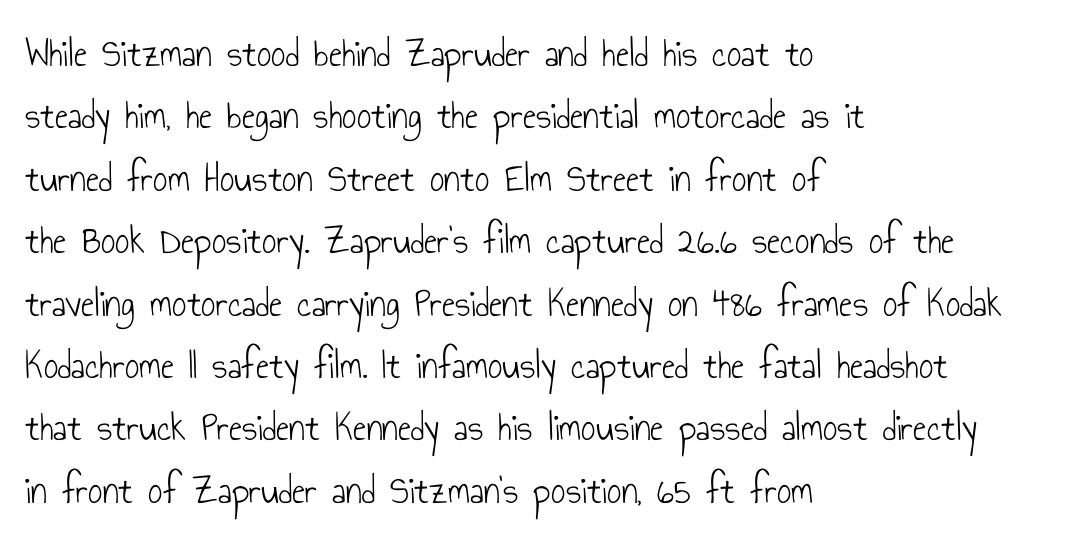
Q: Is the text bold? A: No.
Q: Is the text italic (slanted)? A: No, it is upright.
Q: Is the typeface a serif or a sans-serif typeface? A: Sans-serif.
Q: Is the text underlined? A: No.
Q: How is the paragraph aligned? A: Left-aligned.
Q: Is the spacing between letters normal or unusually wide? A: Normal.
Q: Is the spacing between lines tight, normal or loose? A: Normal.
Q: Width (condensed, normal, or wide)? A: Condensed.
Q: Stroke contrast? A: Low.
Q: x-height? A: Small.
Q: Monospaced? A: No.
